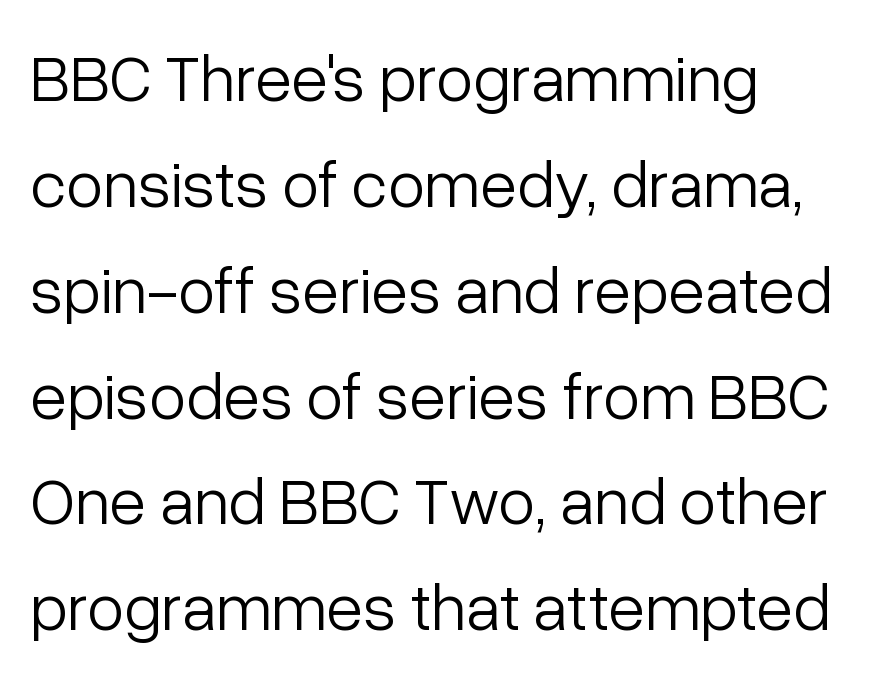
Q: Is the text bold? A: No.
Q: Is the text italic (slanted)? A: No, it is upright.
Q: Is the typeface a serif or a sans-serif typeface? A: Sans-serif.
Q: Is the text underlined? A: No.
Q: How is the paragraph aligned? A: Left-aligned.
Q: Is the spacing between letters normal or unusually wide? A: Normal.
Q: Is the spacing between lines tight, normal or loose? A: Normal.
Q: Width (condensed, normal, or wide)? A: Normal.
Q: Stroke contrast? A: Low.
Q: x-height? A: Medium.
Q: Monospaced? A: No.
